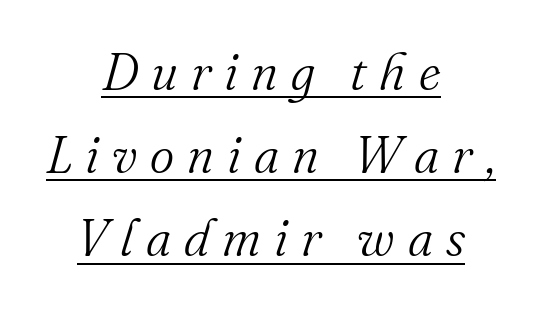
The image shows 52 px light serif type, italic (leaning right); set centered, normal line spacing (1.6x), unusually wide letter spacing (+0.25 em), underlined; medium stroke contrast and a small x-height.
